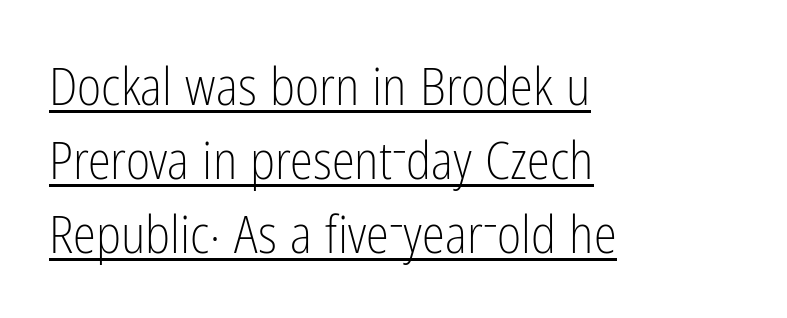
The image shows 52 px light, condensed sans-serif type, upright; set left-aligned, normal line spacing (1.42x), normal letter spacing, underlined; low stroke contrast and a medium x-height.
